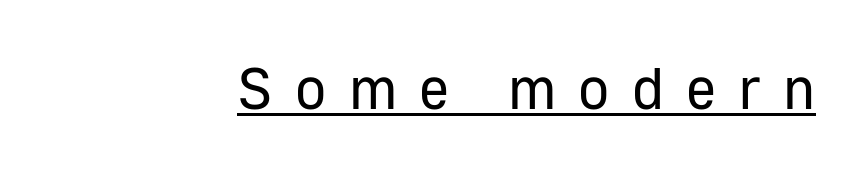
A typographer would call this underscored text. Posture: vertical. Nope, no serifs anywhere on these letters. Compared with a typical body face, this is equally light or lighter still.
